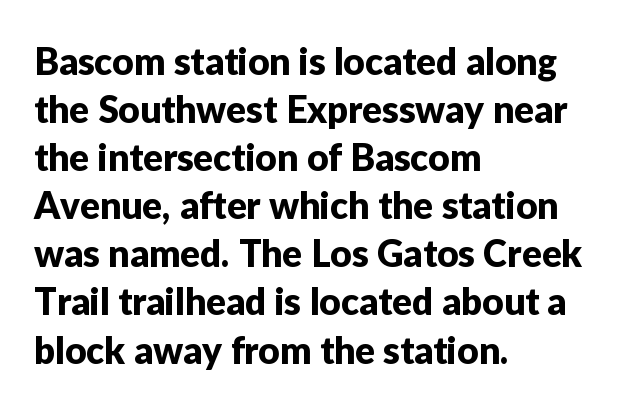
The leading is moderate, giving the passage an even texture. Look at the bottom of the vertical strokes: they stop flat, with no serifs. A roman cut, with each character standing at attention. Here the designer chose a conventional face with non-uniform glyph widths.
